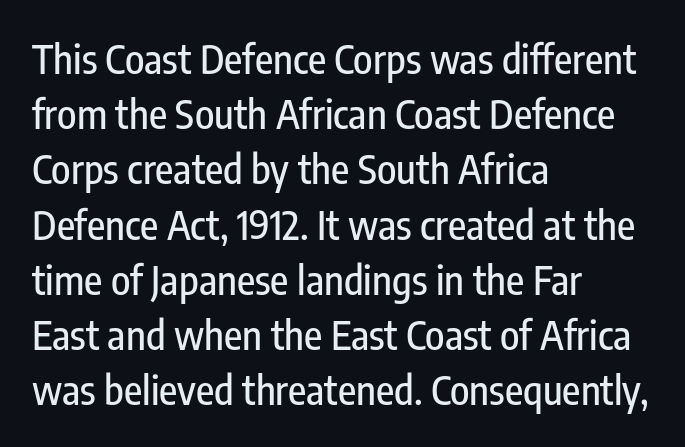
{"serif": "no", "italic": "no", "width": "condensed", "stroke_contrast": "low", "x_height": "medium", "monospaced": "no", "underline": "no", "align": "left", "line_spacing": "normal", "line_spacing_ratio": 1.38, "letter_spacing": "normal", "letter_spacing_em": 0.0, "glyph_px": 40}
